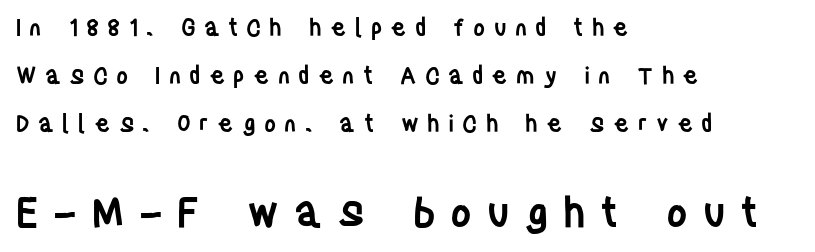
Q: Is the text bold? A: Semi-bold.
Q: Is the text italic (slanted)? A: No, it is upright.
Q: Is the typeface a serif or a sans-serif typeface? A: Sans-serif.
Q: Is the text underlined? A: No.
Q: How is the paragraph aligned? A: Left-aligned.
Q: Is the spacing between letters normal or unusually wide? A: Unusually wide.
Q: Is the spacing between lines tight, normal or loose? A: Loose.
Q: Which block of text is set in a larger size, the first (top) or the second (bottom)? A: The second (bottom) one.
Q: Width (condensed, normal, or wide)? A: Condensed.
Q: Stroke contrast? A: Low.
Q: x-height? A: Large.
Q: Monospaced? A: No.
